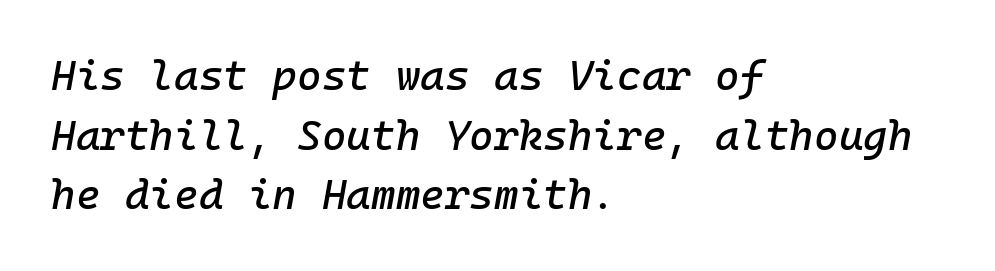
Q: Is the text italic (slanted)? A: Yes, it leans right by about 10 degrees.
Q: Is the text underlined? A: No.
Q: How is the paragraph aligned? A: Left-aligned.
Q: Is the spacing between letters normal or unusually wide? A: Normal.
Q: Is the spacing between lines tight, normal or loose? A: Normal.
Q: Width (condensed, normal, or wide)? A: Normal.
Q: Stroke contrast? A: Low.
Q: x-height? A: Medium.
Q: Monospaced? A: Yes.
